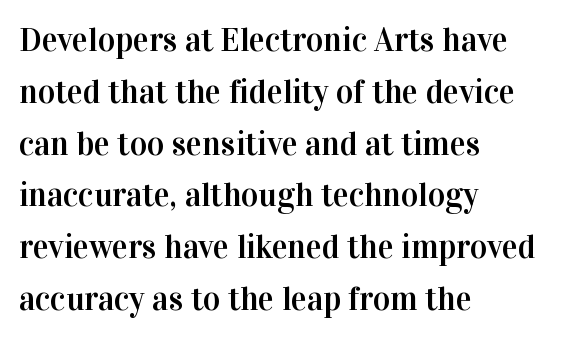
The image shows 33 px serif type, upright; set left-aligned, normal line spacing (1.57x), normal letter spacing, not underlined; high stroke contrast and a medium x-height.
